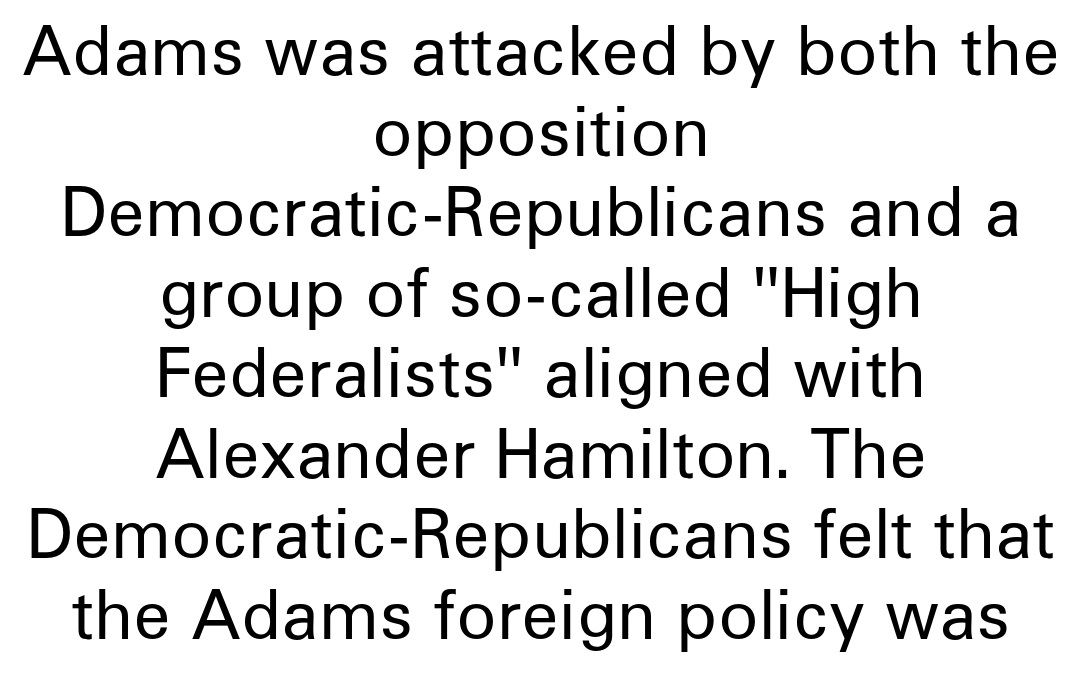
Typeset on center — no edge is straight. In terms of posture, this sample is upright. Looks like regular typesetting: each glyph gets only the width it needs. Spacing between characters is what you'd get straight out of the box.
